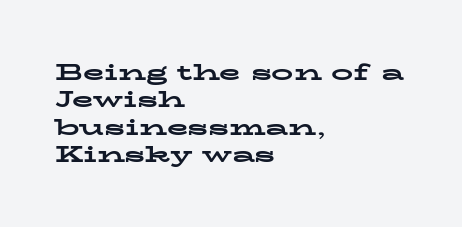
The image shows 22 px bold type, upright; set left-aligned, line spacing 1.24x, normal letter spacing, not underlined.
